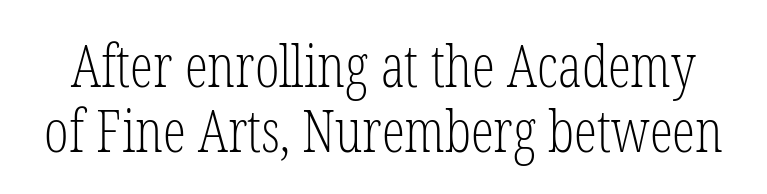
The letters carry serifs — small finishing strokes at the ends of their stems. Weight: regular or lighter. Proportional: the letters do not fall into vertical columns. Ascenders rise straight up at ninety degrees.
